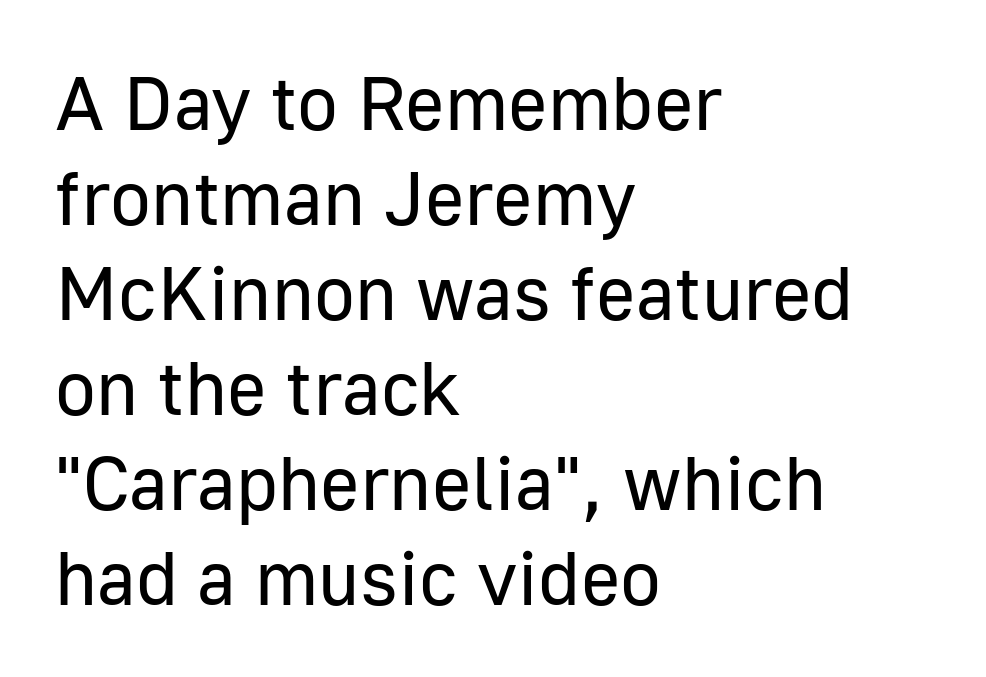
The image shows 76 px regular-weight sans-serif type, upright; set left-aligned, normal line spacing (1.25x), normal letter spacing, not underlined; low stroke contrast and a medium x-height.
